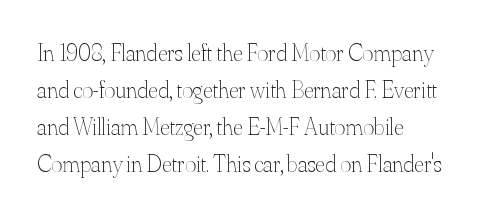
{"italic": "no", "bold": "no", "underline": "no", "align": "left", "line_spacing": "normal", "line_spacing_ratio": 1.54, "letter_spacing": "normal", "letter_spacing_em": 0.0, "glyph_px": 24}
